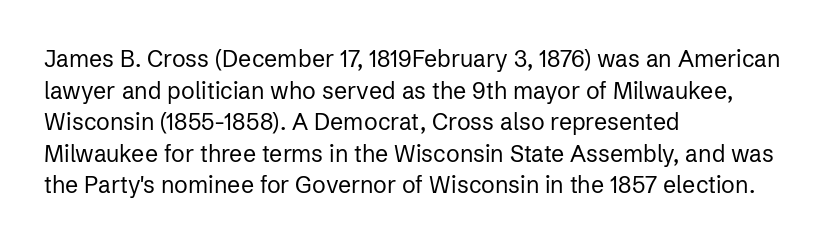
The strokes are not fattened; the text isn't bold. Beneath every word, the page is bare. Every row of glyphs begins at an identical x-position on the left. In terms of posture, this sample is upright.
